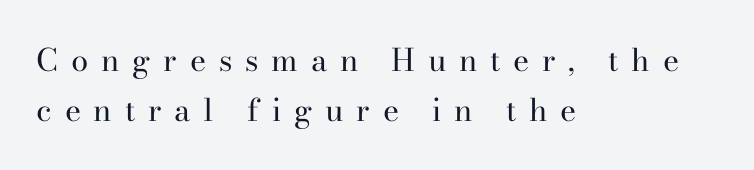
The image shows 31 px regular-weight serif type, upright; set left-aligned, normal line spacing (1.6x), unusually wide letter spacing (+0.41 em), not underlined; high stroke contrast and a small x-height.
